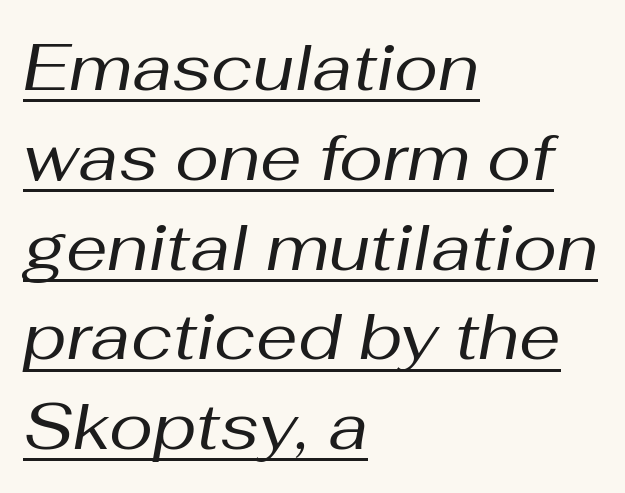
The image shows 66 px regular-weight type, italic (leaning right); set left-aligned, normal line spacing (1.36x), normal letter spacing, underlined; medium stroke contrast and a medium x-height.
